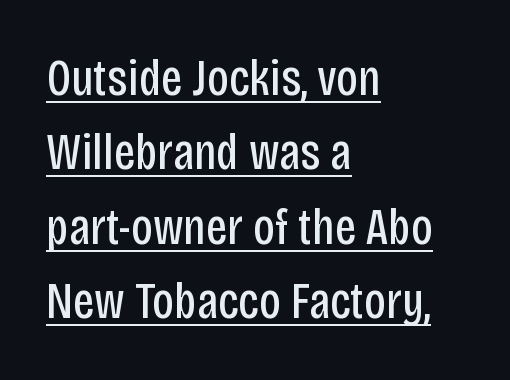
{"serif": "no", "italic": "no", "bold": "no", "weight": "regular", "width": "condensed", "stroke_contrast": "low", "x_height": "large", "monospaced": "no", "underline": "yes", "align": "left", "line_spacing": "normal", "line_spacing_ratio": 1.43, "letter_spacing": "normal", "letter_spacing_em": 0.0, "glyph_px": 52}
